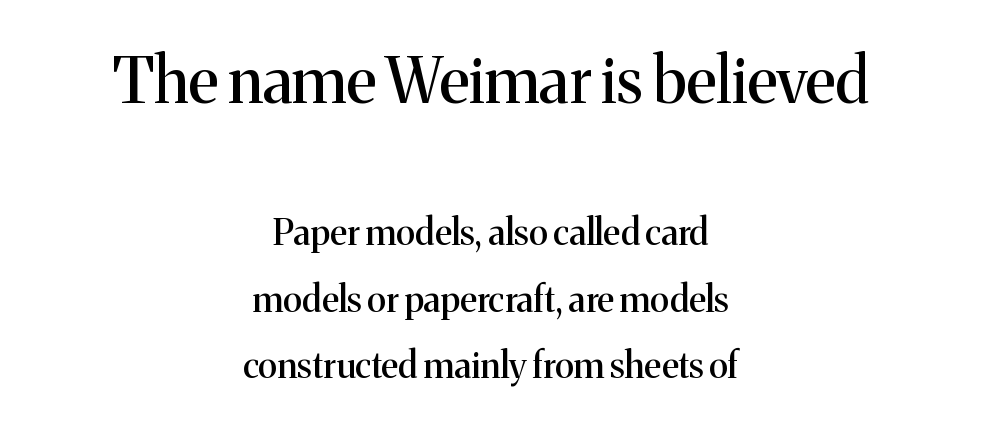
Posture: upright roman. Note: serifs present on the glyphs. The compositor balanced each line on the midline. The string is rendered with underlining switched off. Words appear dense and cohesive because spacing is normal. Varying glyph widths throughout — classic text-font behaviour.
